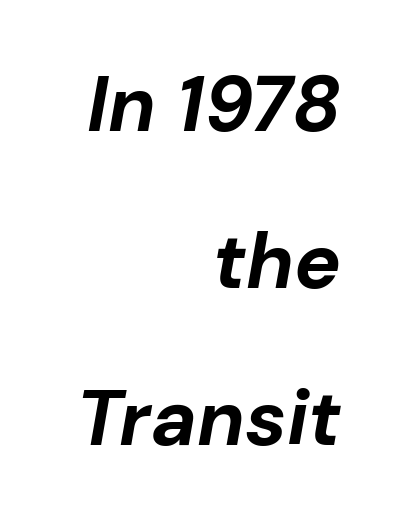
The image shows 78 px bold type, italic (leaning right); set right-aligned, loose line spacing (2.01x), normal letter spacing, not underlined; low stroke contrast and a medium x-height.
